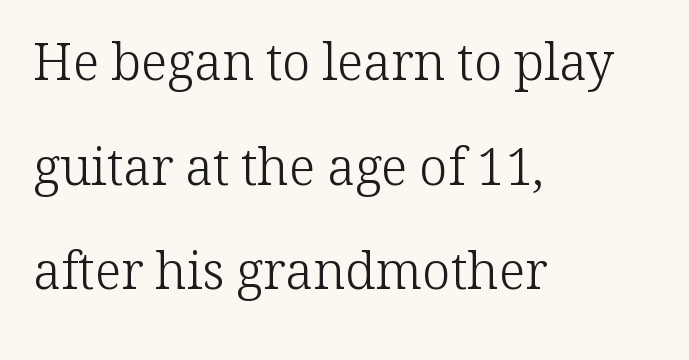
The glyphs are unaccompanied by any horizontal stroke below them. Observe the ordinary spacing: letters are neighbours, not strangers. Characters remain perfectly vertical along every line. The face used here is proportionally spaced, like ordinary book or web type. Stems here are at most as thick as an everyday book face. A typesetter would call this leading open, well beyond the default.
